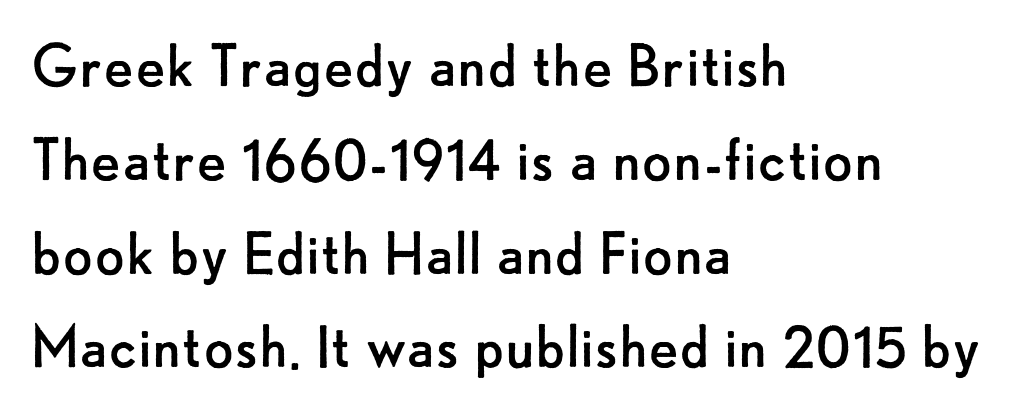
The image shows 70 px regular-weight sans-serif type, upright; set left-aligned, normal line spacing (1.34x), normal letter spacing, not underlined; low stroke contrast and a small x-height.
